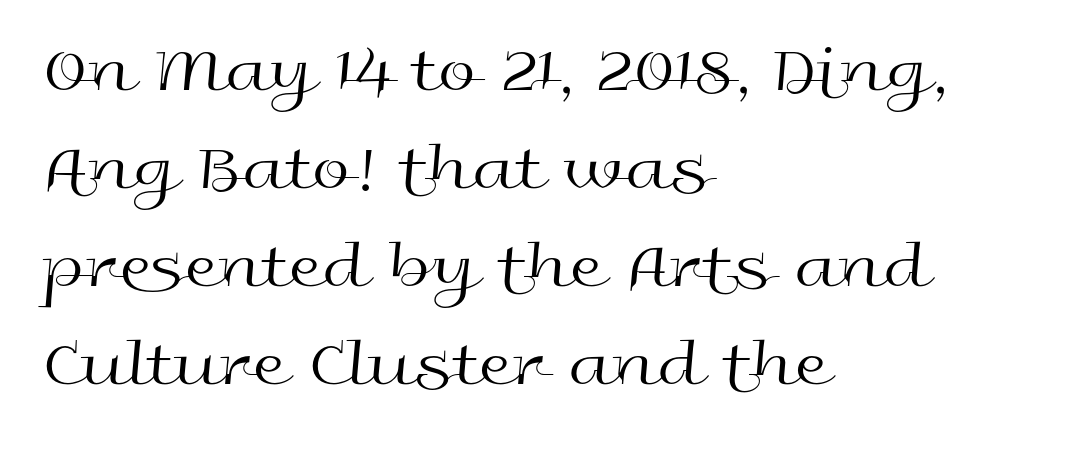
Q: Is the text bold? A: No.
Q: Is the text italic (slanted)? A: No, it is upright.
Q: Is the typeface a serif or a sans-serif typeface? A: Sans-serif.
Q: Is the text underlined? A: No.
Q: How is the paragraph aligned? A: Left-aligned.
Q: Is the spacing between letters normal or unusually wide? A: Normal.
Q: Is the spacing between lines tight, normal or loose? A: Normal.
Q: Width (condensed, normal, or wide)? A: Wide.
Q: x-height? A: Medium.
Q: Monospaced? A: No.
